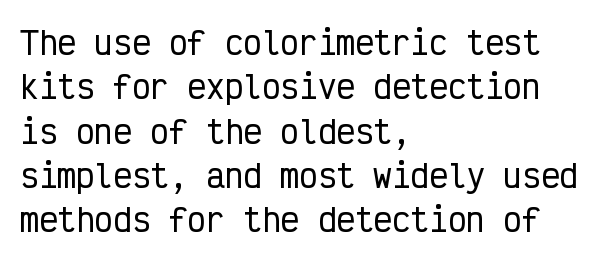
The image shows 31 px condensed sans-serif type, upright, monospaced; set left-aligned, normal line spacing (1.43x), normal letter spacing, not underlined; low stroke contrast and a medium x-height.
